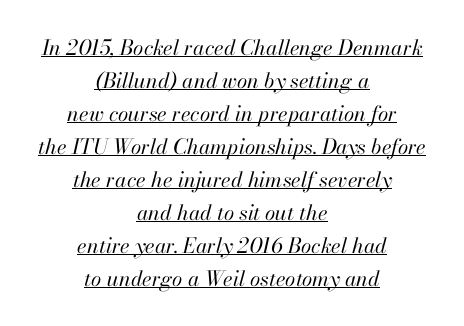
These lines were composed using italics. Every row of glyphs is offset so its center matches the block's center. The font sits on the lighter half of the weight spectrum, regular included. The string is rendered with underlining switched on. Evenly set lines give the paragraph a standard silhouette.
